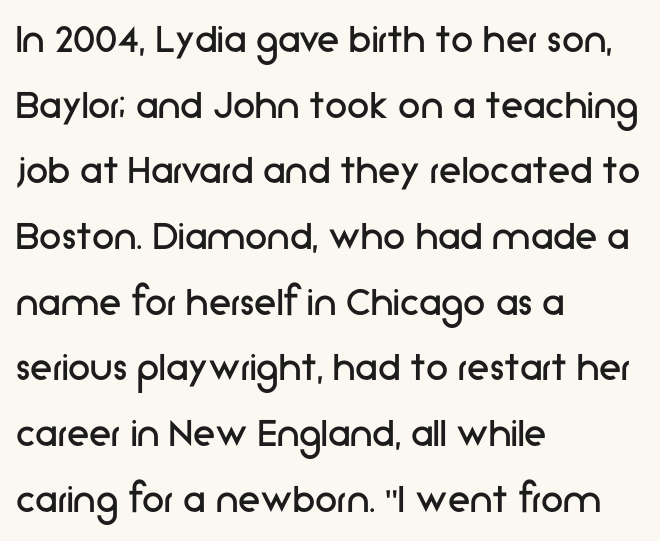
Q: Is the text bold? A: No.
Q: Is the text italic (slanted)? A: No, it is upright.
Q: Is the typeface a serif or a sans-serif typeface? A: Sans-serif.
Q: Is the text underlined? A: No.
Q: How is the paragraph aligned? A: Left-aligned.
Q: Is the spacing between letters normal or unusually wide? A: Normal.
Q: Is the spacing between lines tight, normal or loose? A: Normal.
Q: Width (condensed, normal, or wide)? A: Normal.
Q: Stroke contrast? A: Low.
Q: x-height? A: Medium.
Q: Monospaced? A: No.
